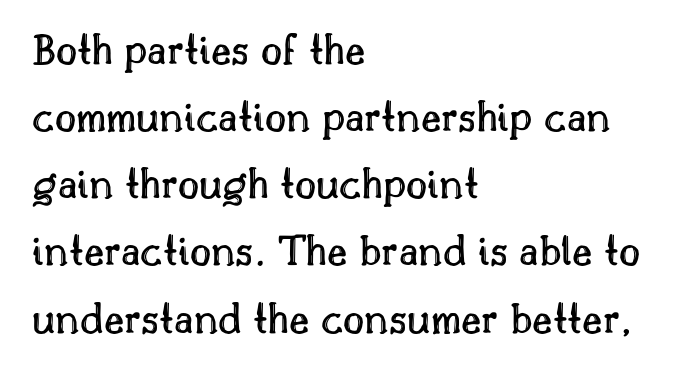
The image shows 46 px text type, upright; set left-aligned, normal line spacing (1.46x), normal letter spacing, not underlined; a small x-height.
